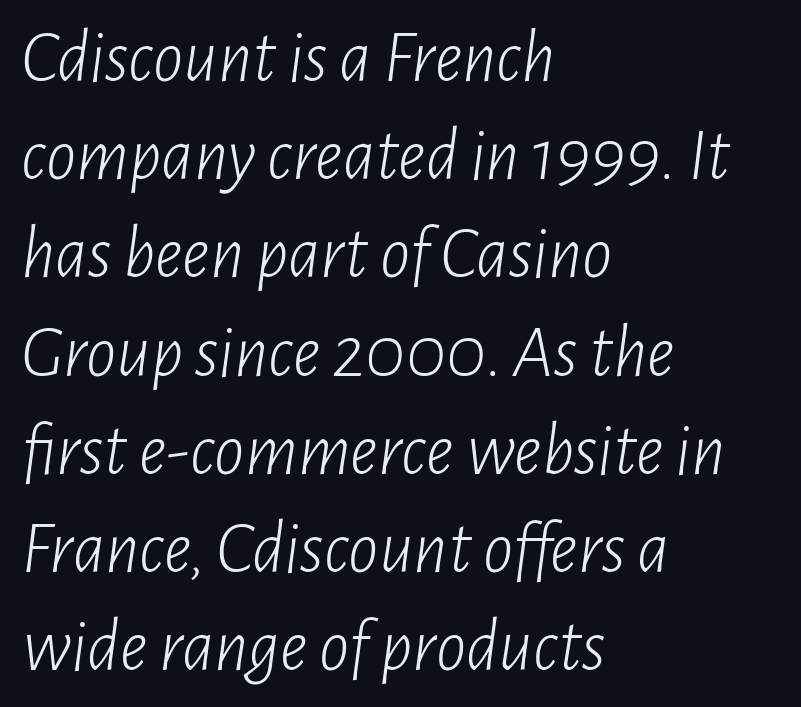
Q: Is the text bold? A: No.
Q: Is the text italic (slanted)? A: Yes, it leans right by about 7 degrees.
Q: Is the text underlined? A: No.
Q: How is the paragraph aligned? A: Left-aligned.
Q: Is the spacing between letters normal or unusually wide? A: Normal.
Q: Is the spacing between lines tight, normal or loose? A: Normal.
Q: Width (condensed, normal, or wide)? A: Condensed.
Q: Stroke contrast? A: Low.
Q: x-height? A: Medium.
Q: Monospaced? A: No.
